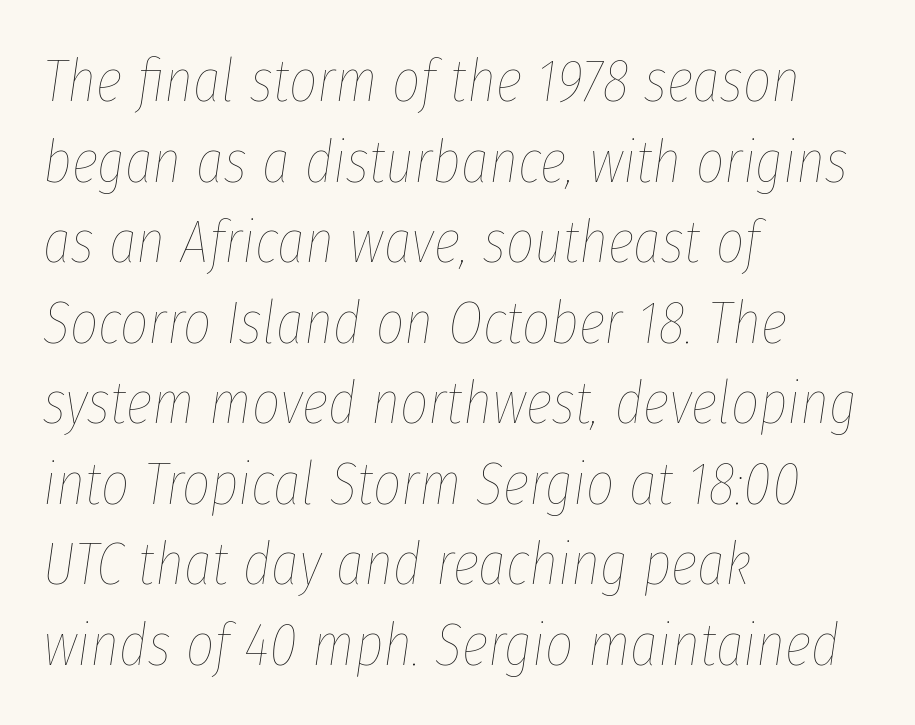
Q: Is the text bold? A: No.
Q: Is the text italic (slanted)? A: Yes, it leans right by about 8 degrees.
Q: Is the text underlined? A: No.
Q: How is the paragraph aligned? A: Left-aligned.
Q: Is the spacing between letters normal or unusually wide? A: Normal.
Q: Is the spacing between lines tight, normal or loose? A: Normal.
Q: Width (condensed, normal, or wide)? A: Condensed.
Q: Stroke contrast? A: Low.
Q: x-height? A: Medium.
Q: Monospaced? A: No.
